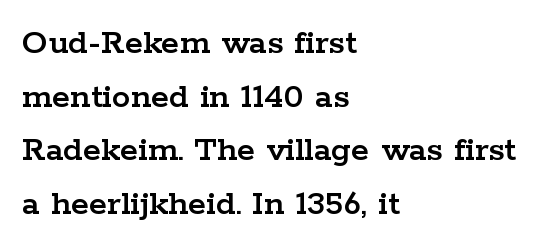
{"serif": "yes", "italic": "no", "width": "wide", "stroke_contrast": "low", "x_height": "medium", "monospaced": "no", "underline": "no", "align": "left", "line_spacing": "normal", "line_spacing_ratio": 1.45, "letter_spacing": "normal", "letter_spacing_em": 0.0, "glyph_px": 37}
